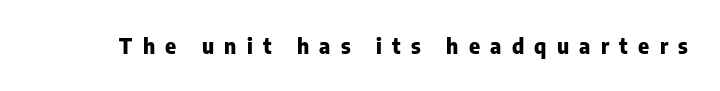
The image shows 21 px bold type, upright; set unusually wide letter spacing (+0.49 em), not underlined.
